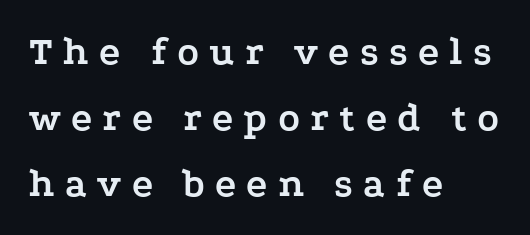
{"serif": "yes", "italic": "no", "bold": "yes", "weight": "semibold", "width": "wide", "stroke_contrast": "low", "x_height": "medium", "monospaced": "no", "underline": "no", "align": "left", "line_spacing": "normal", "line_spacing_ratio": 1.65, "letter_spacing": "wide", "letter_spacing_em": 0.26, "glyph_px": 40}
